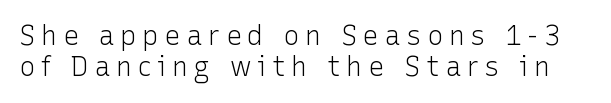
The image shows 27 px text type, upright; set line spacing 1.16x, unusually wide letter spacing (+0.21 em), not underlined.
